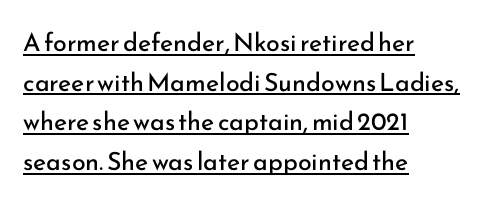
Q: Is the text bold? A: No.
Q: Is the text italic (slanted)? A: No, it is upright.
Q: Is the text underlined? A: Yes.
Q: How is the paragraph aligned? A: Left-aligned.
Q: Is the spacing between letters normal or unusually wide? A: Normal.
Q: Is the spacing between lines tight, normal or loose? A: Normal.
